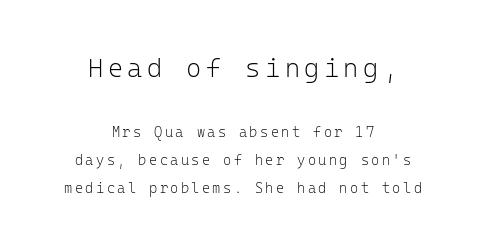
The image shows 26 px text type, upright; set centered, loose line spacing (1.98x), not underlined; the first (top) block is 1.86x larger.
